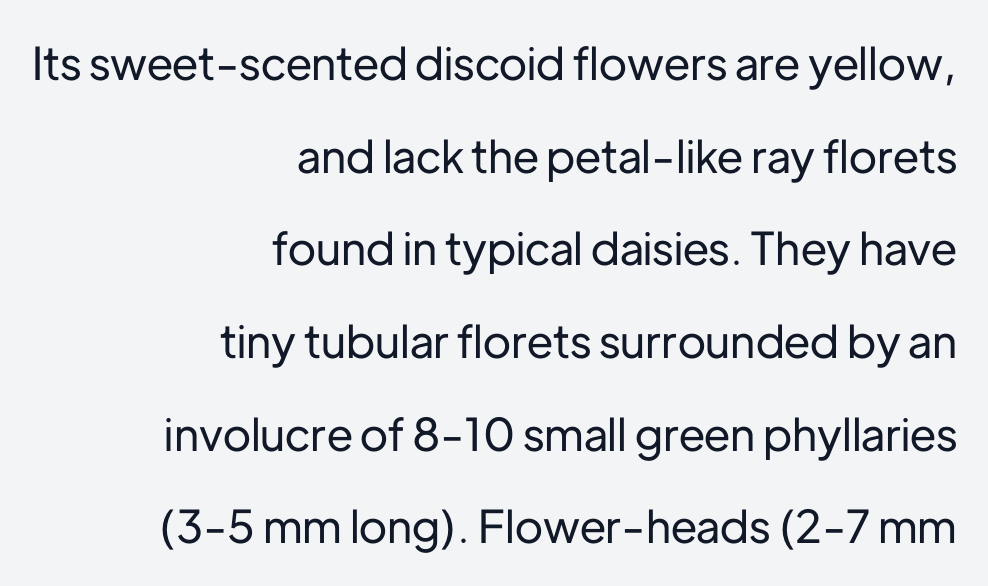
The image shows 45 px sans-serif type, upright; set right-aligned, loose line spacing (2.06x), normal letter spacing, not underlined; low stroke contrast and a medium x-height.
